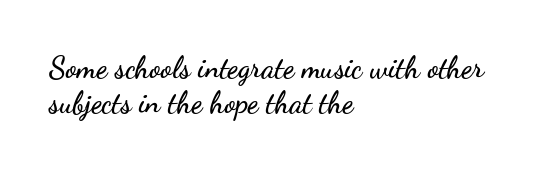
Q: Is the text italic (slanted)? A: Yes.
Q: Is the typeface a serif or a sans-serif typeface? A: Sans-serif.
Q: Is the text underlined? A: No.
Q: How is the paragraph aligned? A: Left-aligned.
Q: Is the spacing between letters normal or unusually wide? A: Normal.
Q: Width (condensed, normal, or wide)? A: Wide.
Q: Stroke contrast? A: Low.
Q: x-height? A: Small.
Q: Monospaced? A: No.
